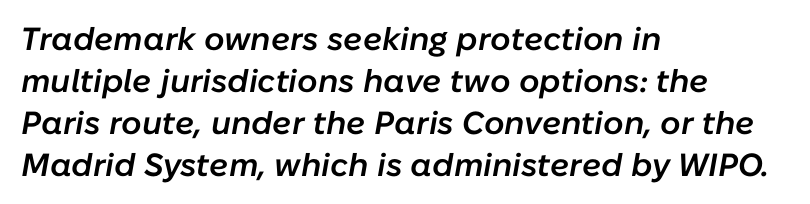
The face used here is proportionally spaced, like ordinary book or web type. A bit beefed up — I'd call it semibold rather than bold. Words float on clear page, feet unadorned. If you drew a ruler down the left edge, every line would touch it. Observe the ordinary spacing: letters are neighbours, not strangers. The leading is moderate, giving the passage an even texture.
